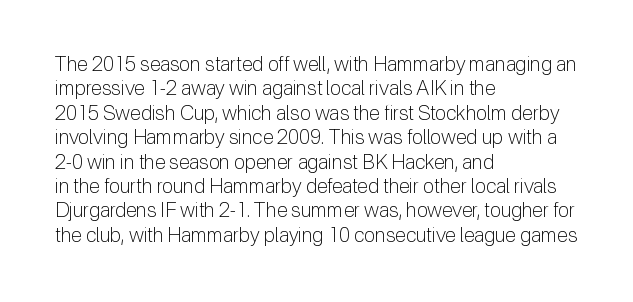
The image shows 20 px text type, upright; set left-aligned, line spacing 1.22x, normal letter spacing, not underlined.
